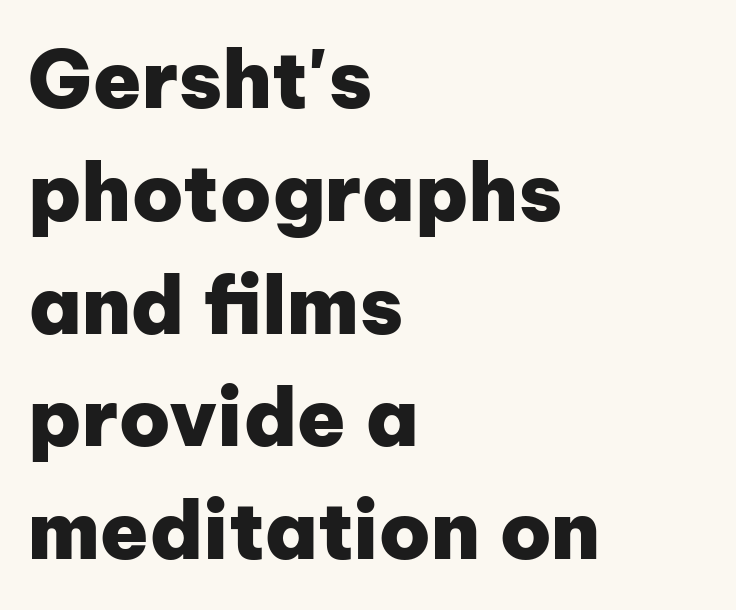
Q: Is the text bold? A: Yes.
Q: Is the text italic (slanted)? A: No, it is upright.
Q: Is the typeface a serif or a sans-serif typeface? A: Sans-serif.
Q: Is the text underlined? A: No.
Q: How is the paragraph aligned? A: Left-aligned.
Q: Is the spacing between letters normal or unusually wide? A: Normal.
Q: Is the spacing between lines tight, normal or loose? A: Normal.
Q: Width (condensed, normal, or wide)? A: Normal.
Q: Stroke contrast? A: Low.
Q: x-height? A: Medium.
Q: Monospaced? A: No.
